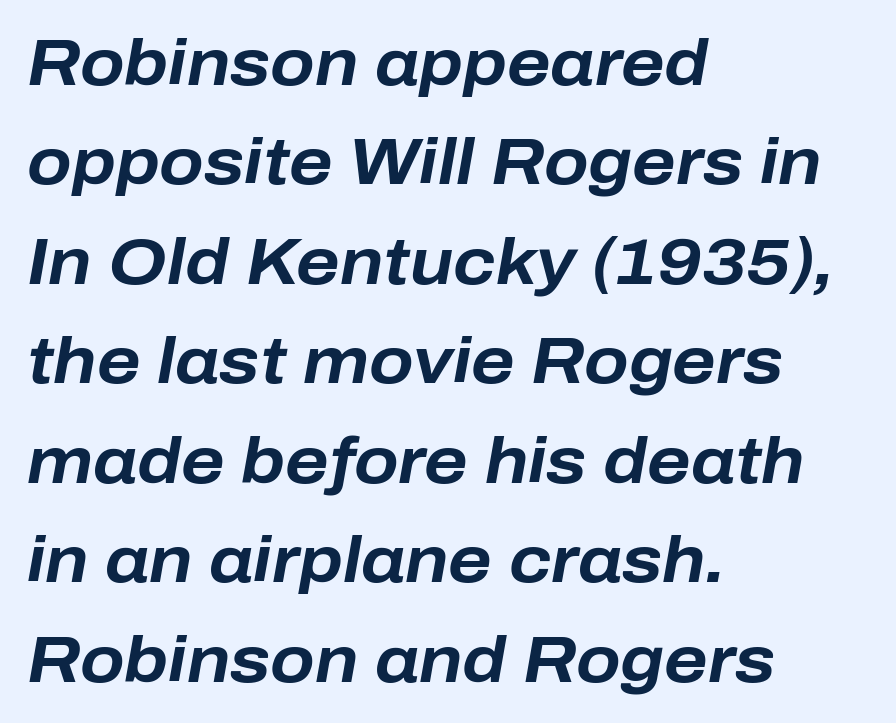
The image shows 65 px bold type, italic (leaning right); set left-aligned, normal line spacing (1.53x), normal letter spacing, not underlined; low stroke contrast and a medium x-height.
